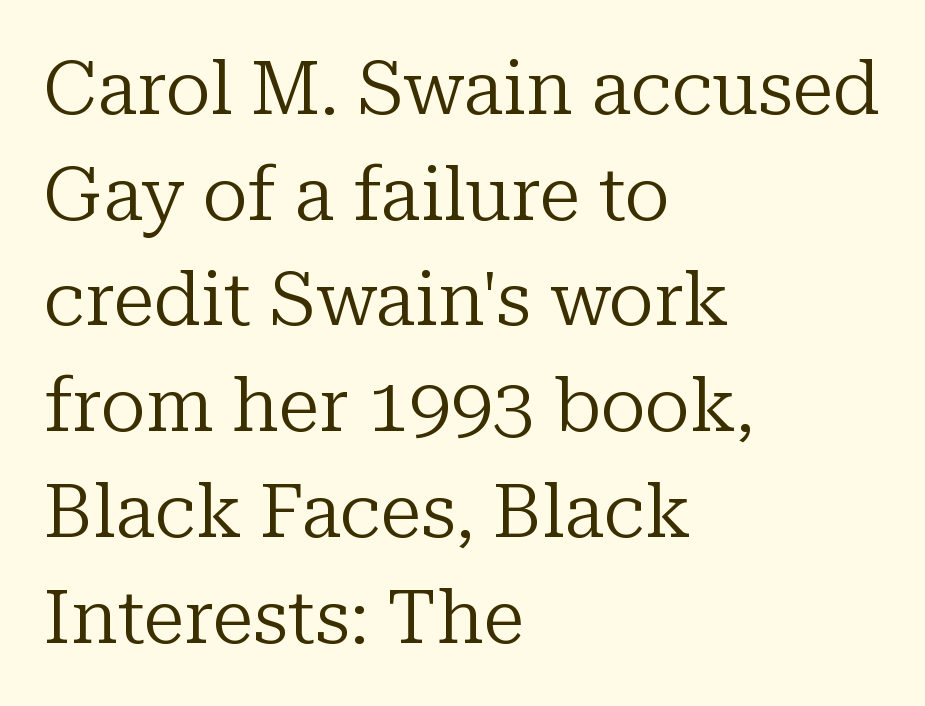
{"serif": "yes", "italic": "no", "bold": "no", "weight": "regular", "width": "normal", "stroke_contrast": "low", "x_height": "medium", "monospaced": "no", "underline": "no", "align": "left", "line_spacing": "normal", "line_spacing_ratio": 1.41, "letter_spacing": "normal", "letter_spacing_em": 0.0, "glyph_px": 75}
